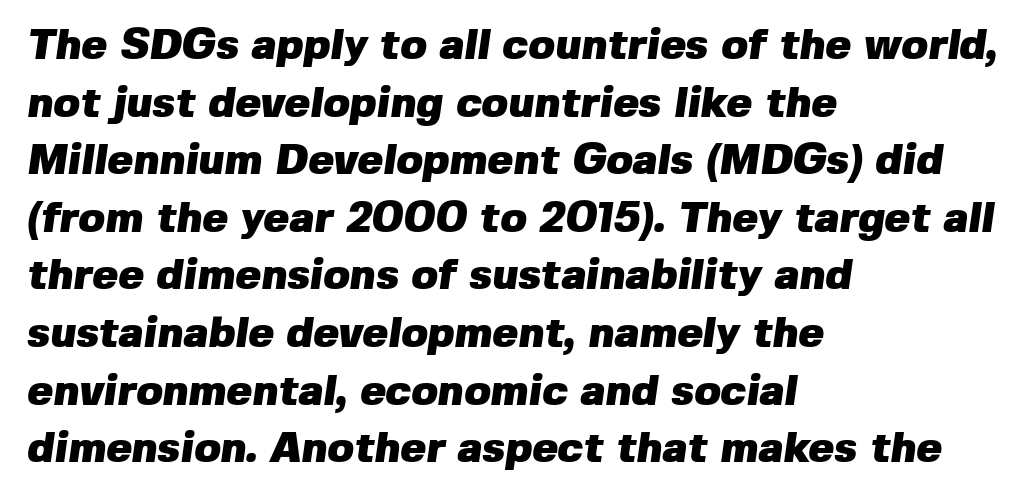
Observe the absence of serifs on each vertical stroke in this sample. Letters rest on an invisible, unmarked baseline. Is this a fixed-width face? No — the glyphs have proportional, varying widths. The face used here is rendered with its standard letterfit.
